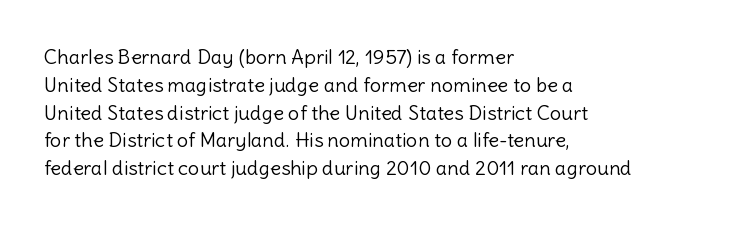
The image shows 20 px text type, upright; set left-aligned, normal line spacing (1.39x), normal letter spacing, not underlined.
